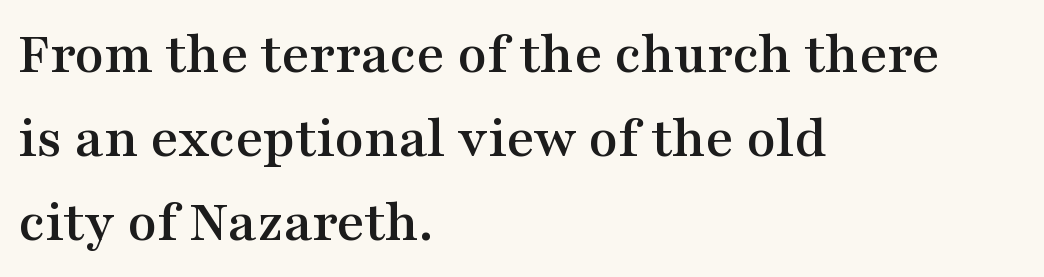
Q: Is the text italic (slanted)? A: No, it is upright.
Q: Is the typeface a serif or a sans-serif typeface? A: Serif.
Q: Is the text underlined? A: No.
Q: How is the paragraph aligned? A: Left-aligned.
Q: Is the spacing between letters normal or unusually wide? A: Normal.
Q: Is the spacing between lines tight, normal or loose? A: Normal.
Q: Width (condensed, normal, or wide)? A: Wide.
Q: Stroke contrast? A: Medium.
Q: x-height? A: Medium.
Q: Monospaced? A: No.
